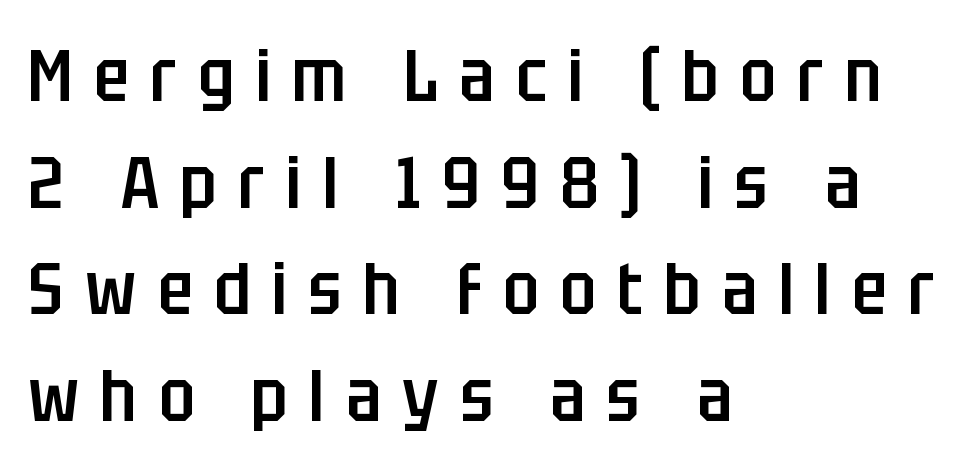
Q: Is the text bold? A: Semi-bold.
Q: Is the text italic (slanted)? A: No, it is upright.
Q: Is the typeface a serif or a sans-serif typeface? A: Sans-serif.
Q: Is the text underlined? A: No.
Q: How is the paragraph aligned? A: Left-aligned.
Q: Is the spacing between letters normal or unusually wide? A: Unusually wide.
Q: Is the spacing between lines tight, normal or loose? A: Normal.
Q: Width (condensed, normal, or wide)? A: Condensed.
Q: Stroke contrast? A: Low.
Q: x-height? A: Large.
Q: Monospaced? A: No.
